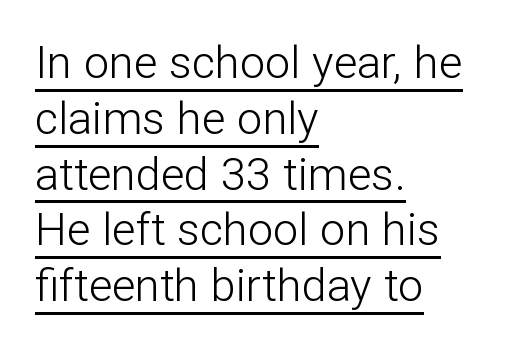
The image shows 45 px light sans-serif type, upright; set left-aligned, line spacing 1.24x, normal letter spacing, underlined; low stroke contrast and a medium x-height.
